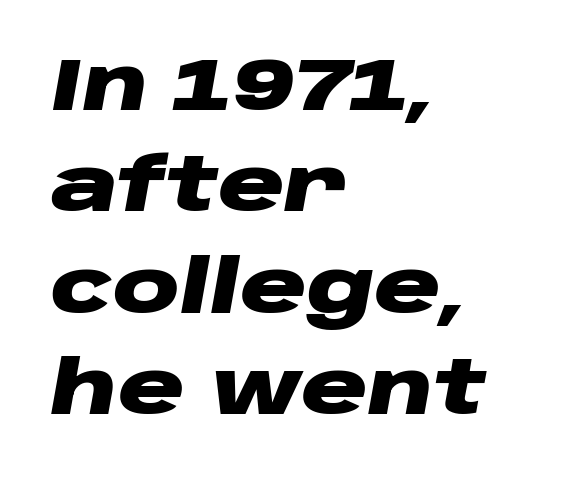
The image shows 74 px heavy, wide type, italic (leaning right); set left-aligned, normal line spacing (1.37x), normal letter spacing, not underlined; low stroke contrast and a large x-height.
